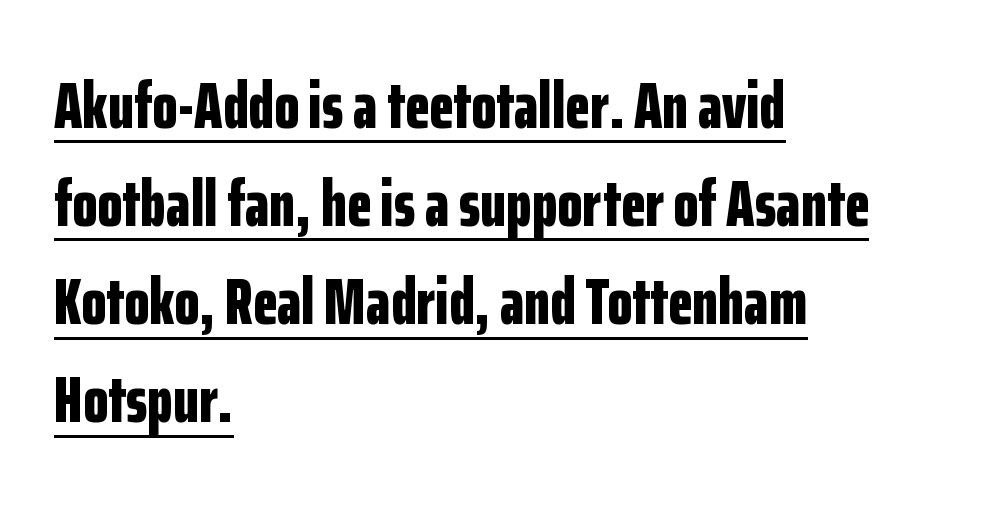
Q: Is the text bold? A: Yes.
Q: Is the text italic (slanted)? A: No, it is upright.
Q: Is the typeface a serif or a sans-serif typeface? A: Sans-serif.
Q: Is the text underlined? A: Yes.
Q: How is the paragraph aligned? A: Left-aligned.
Q: Is the spacing between letters normal or unusually wide? A: Normal.
Q: Is the spacing between lines tight, normal or loose? A: Normal.
Q: Width (condensed, normal, or wide)? A: Condensed.
Q: Stroke contrast? A: Low.
Q: x-height? A: Medium.
Q: Monospaced? A: No.
